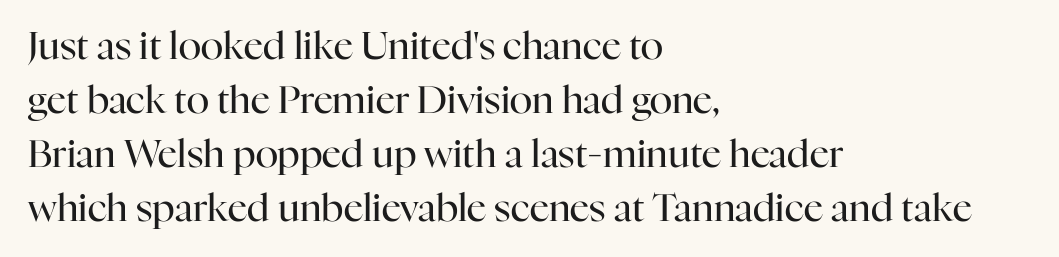
{"serif": "yes", "italic": "no", "bold": "no", "weight": "regular", "width": "normal", "stroke_contrast": "high", "x_height": "medium", "monospaced": "no", "underline": "no", "align": "left", "line_spacing": "normal", "line_spacing_ratio": 1.42, "letter_spacing": "normal", "letter_spacing_em": 0.0, "glyph_px": 38}
